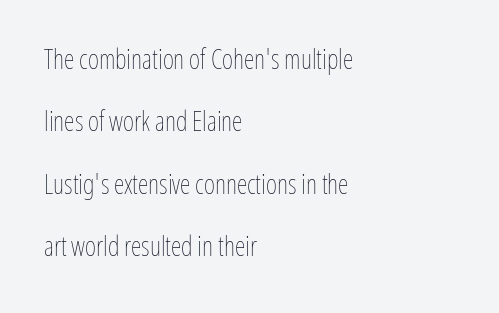
The image shows 27 px text type, upright; set left-aligned, loose line spacing (2.31x), normal letter spacing, not underlined.
